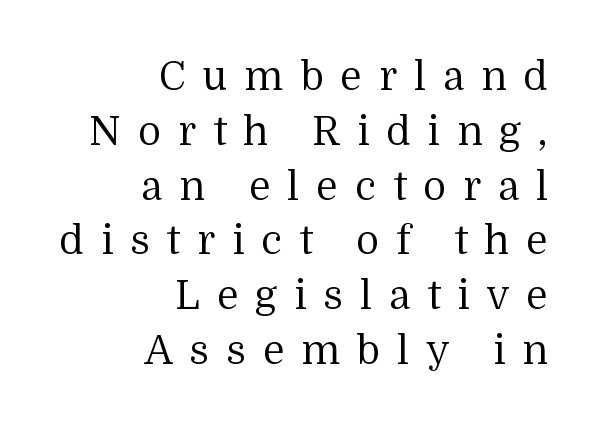
Q: Is the text bold? A: No.
Q: Is the text italic (slanted)? A: No, it is upright.
Q: Is the typeface a serif or a sans-serif typeface? A: Serif.
Q: Is the text underlined? A: No.
Q: How is the paragraph aligned? A: Right-aligned.
Q: Is the spacing between letters normal or unusually wide? A: Unusually wide.
Q: Is the spacing between lines tight, normal or loose? A: Normal.
Q: Width (condensed, normal, or wide)? A: Normal.
Q: Stroke contrast? A: Medium.
Q: x-height? A: Medium.
Q: Monospaced? A: No.
